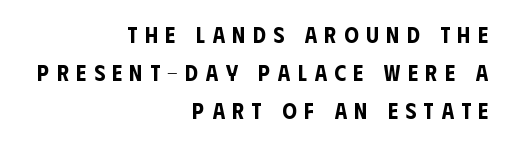
Successive baselines arrive at the customary interval. Characters remain perfectly vertical along every line. The space directly below the letters is spotless. Each line ends at the same right margin while the left side varies. Compared with typical body copy, the letter spacing here is much looser.
